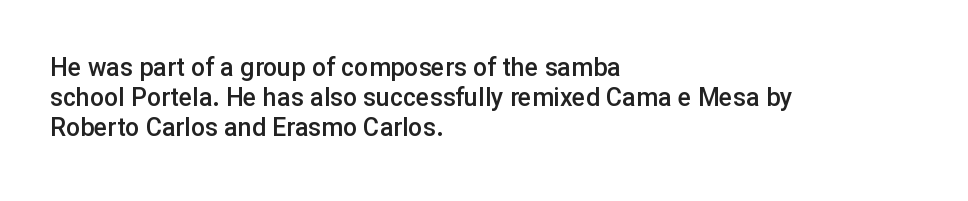
The image shows 25 px text type, upright; set left-aligned, line spacing 1.21x, normal letter spacing, not underlined.
